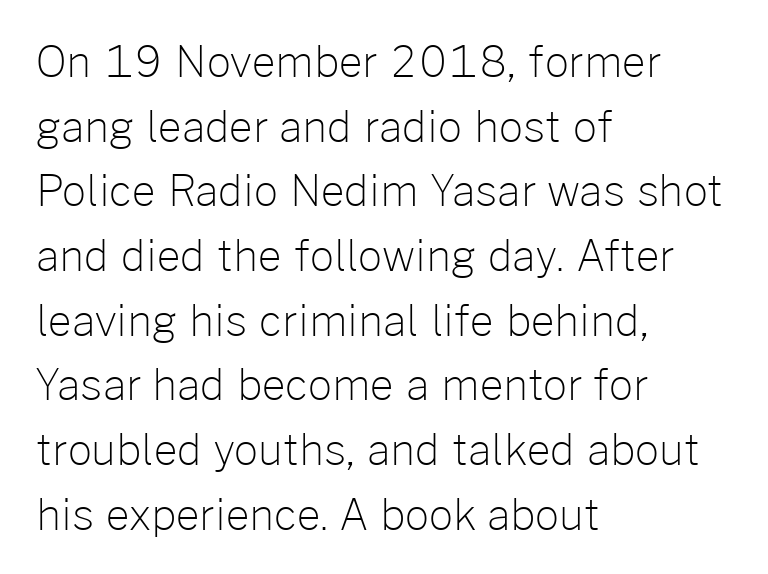
{"serif": "no", "italic": "no", "bold": "no", "weight": "light", "width": "normal", "stroke_contrast": "low", "x_height": "medium", "monospaced": "no", "underline": "no", "align": "left", "line_spacing": "normal", "line_spacing_ratio": 1.54, "letter_spacing": "normal", "letter_spacing_em": 0.0, "glyph_px": 42}
